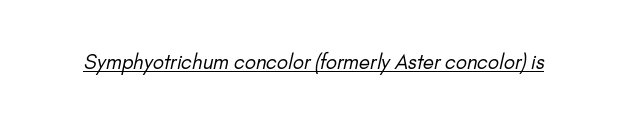
{"bold": "no", "underline": "yes", "letter_spacing": "normal", "letter_spacing_em": 0.0, "glyph_px": 20}
